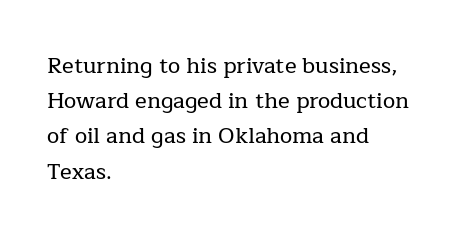
The image shows 22 px text type, upright; set left-aligned, normal line spacing (1.6x), normal letter spacing, not underlined.
